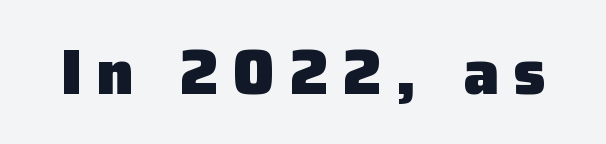
The image shows 64 px heavy sans-serif type, upright; set unusually wide letter spacing (+0.22 em), not underlined; low stroke contrast and a medium x-height.
